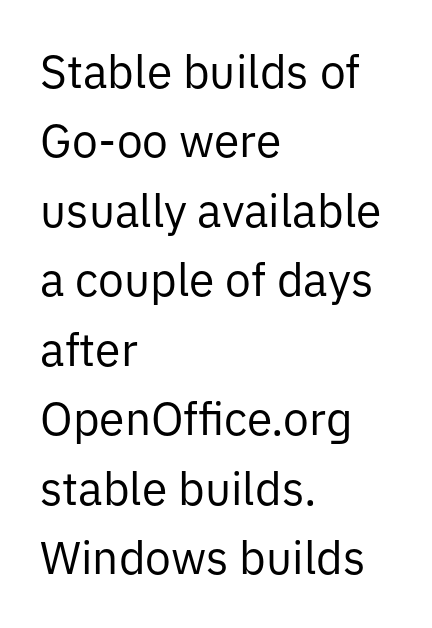
{"serif": "no", "italic": "no", "bold": "no", "weight": "regular", "width": "normal", "stroke_contrast": "low", "x_height": "medium", "monospaced": "no", "underline": "no", "align": "left", "line_spacing": "normal", "line_spacing_ratio": 1.51, "letter_spacing": "normal", "letter_spacing_em": 0.0, "glyph_px": 46}
